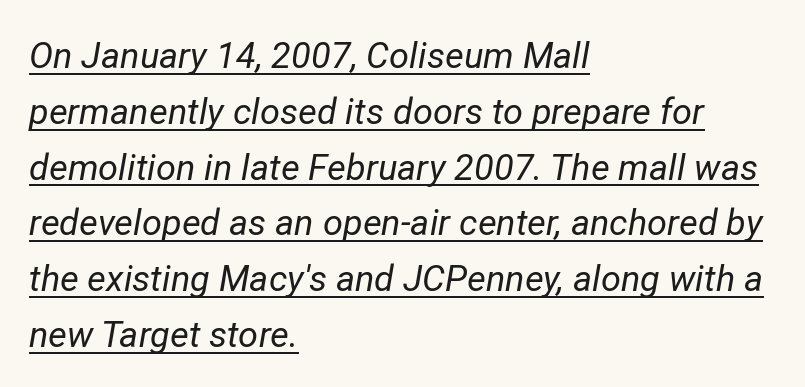
The whole block is typeset with a tilt. Tracking value appears to be zero — textbook default spacing. The weight tops out at a normal text grade. A typographer would call this underscored text. The face used here is proportionally spaced, like ordinary book or web type.
